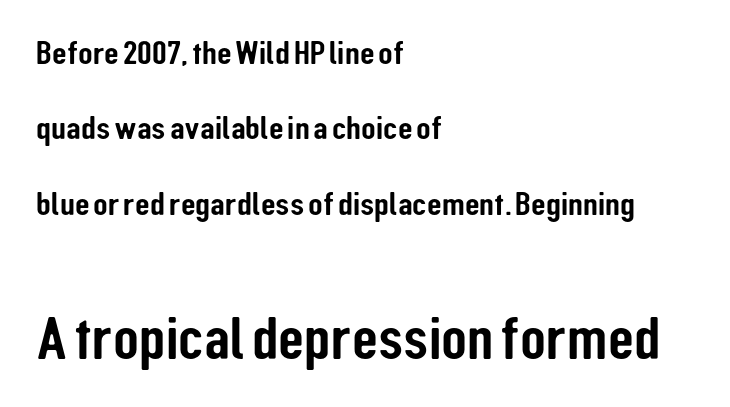
{"serif": "no", "italic": "no", "width": "condensed", "stroke_contrast": "low", "x_height": "medium", "monospaced": "no", "underline": "no", "align": "left", "line_spacing": "loose", "line_spacing_ratio": 2.22, "letter_spacing": "normal", "letter_spacing_em": 0.0, "larger_block": "second", "size_ratio": 1.76, "glyph_px": 60}
